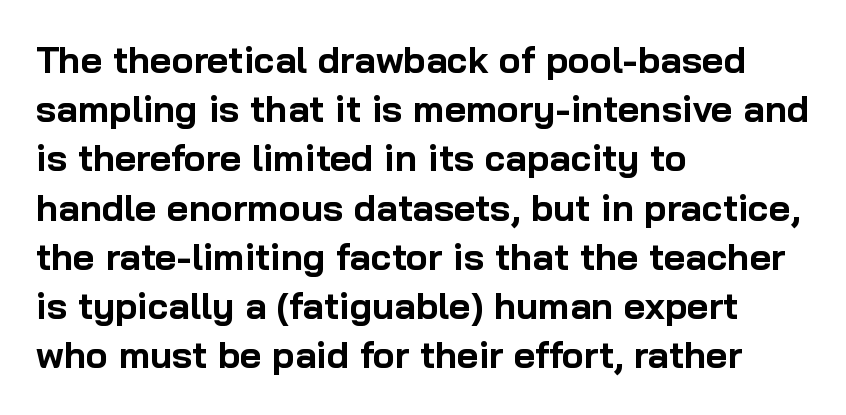
Q: Is the text bold? A: Yes.
Q: Is the text italic (slanted)? A: No, it is upright.
Q: Is the typeface a serif or a sans-serif typeface? A: Sans-serif.
Q: Is the text underlined? A: No.
Q: How is the paragraph aligned? A: Left-aligned.
Q: Is the spacing between letters normal or unusually wide? A: Normal.
Q: Is the spacing between lines tight, normal or loose? A: Normal.
Q: Width (condensed, normal, or wide)? A: Normal.
Q: Stroke contrast? A: Low.
Q: x-height? A: Medium.
Q: Monospaced? A: No.
